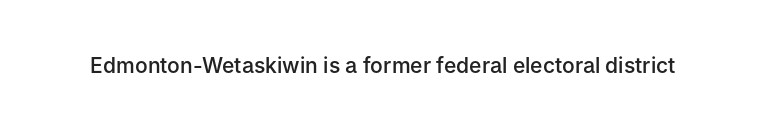
Q: Is the text bold? A: Semi-bold.
Q: Is the text italic (slanted)? A: No, it is upright.
Q: Is the text underlined? A: No.
Q: Is the spacing between letters normal or unusually wide? A: Normal.
